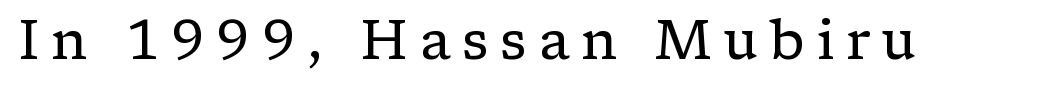
Looks like regular typesetting: each glyph gets only the width it needs. A typesetter would call this heavily tracked-out type. Underline: absent. Look at the bottom of the vertical strokes: they flare into serifs here. A quiet, ordinary-to-light weight characterises the typeface.
